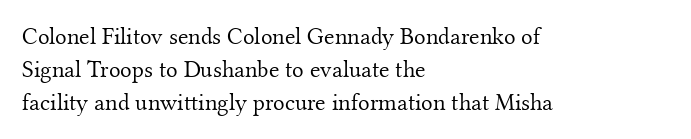
The image shows 24 px text type, upright; set left-aligned, normal line spacing (1.38x), normal letter spacing, not underlined.
